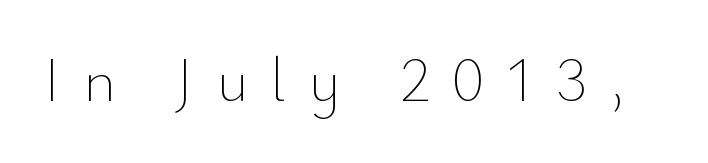
On a weight scale, this lands at 450 or below. Words float on clear page, feet unadorned. Is this a fixed-width face? No — the glyphs have proportional, varying widths. What stands out about the letter spacing? Its width — letters are far apart. Do the letters lean? They stand straight.
